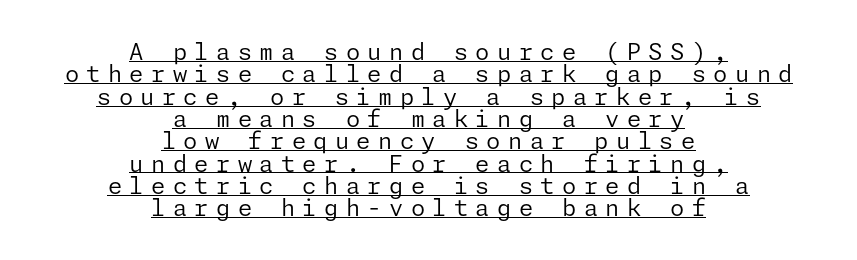
The image shows 23 px text type, upright; set centered, tight line spacing (0.97x), unusually wide letter spacing (+0.32 em), underlined.
